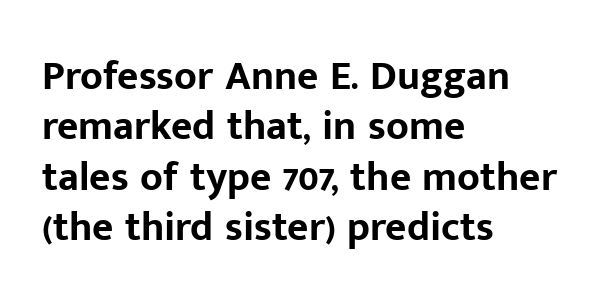
Q: Is the text bold? A: Yes.
Q: Is the text italic (slanted)? A: No, it is upright.
Q: Is the typeface a serif or a sans-serif typeface? A: Sans-serif.
Q: Is the text underlined? A: No.
Q: How is the paragraph aligned? A: Left-aligned.
Q: Is the spacing between letters normal or unusually wide? A: Normal.
Q: Width (condensed, normal, or wide)? A: Normal.
Q: Stroke contrast? A: Low.
Q: x-height? A: Medium.
Q: Monospaced? A: No.
